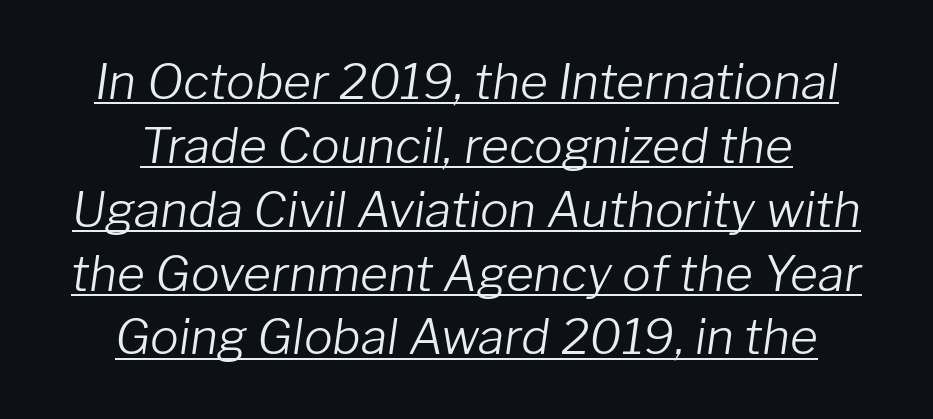
The image shows 48 px light type, italic (leaning right); set centered, normal line spacing (1.33x), normal letter spacing, underlined; low stroke contrast and a medium x-height.
